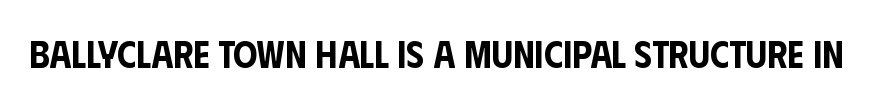
{"serif": "no", "italic": "no", "width": "condensed", "stroke_contrast": "low", "x_height": "large", "monospaced": "no", "underline": "no", "letter_spacing": "normal", "letter_spacing_em": 0.0, "glyph_px": 38}
